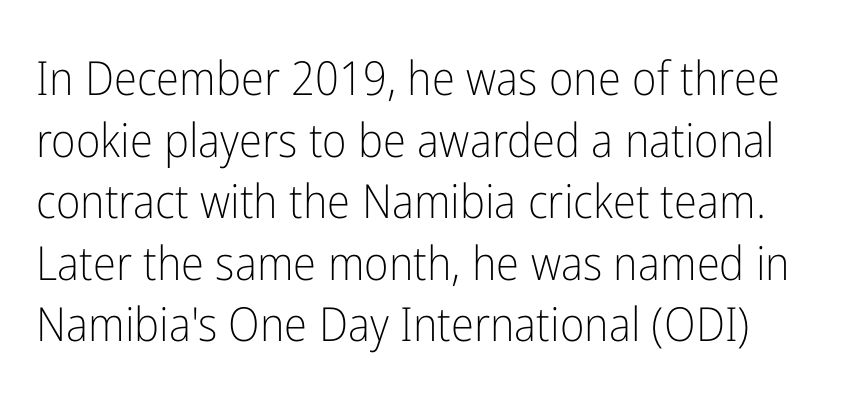
Upright lettering throughout. Each stroke keeps to a modest, everyday thickness or less. The designer went with a sans here, leaving each stem footless. Tracking here is standard; glyphs follow each other at the usual distance. Summary of vertical rhythm: regular, with standard interline spacing.
